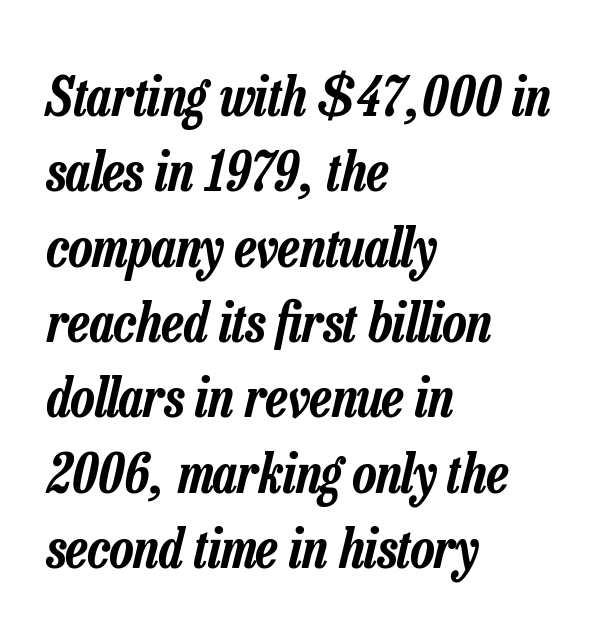
{"italic": "yes", "lean": "right", "slant_degrees": 13, "width": "condensed", "stroke_contrast": "low", "x_height": "medium", "monospaced": "no", "underline": "no", "align": "left", "line_spacing": "normal", "line_spacing_ratio": 1.37, "letter_spacing": "normal", "letter_spacing_em": 0.0, "glyph_px": 55}
